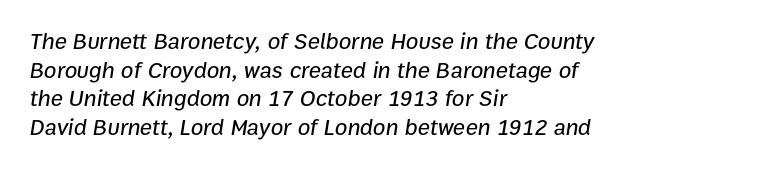
The image shows 23 px text type, italic (leaning right); set left-aligned, line spacing 1.24x, normal letter spacing, not underlined.
